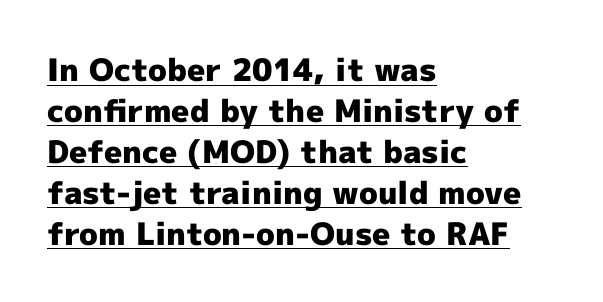
Q: Is the text bold? A: Yes.
Q: Is the text italic (slanted)? A: No, it is upright.
Q: Is the typeface a serif or a sans-serif typeface? A: Sans-serif.
Q: Is the text underlined? A: Yes.
Q: How is the paragraph aligned? A: Left-aligned.
Q: Is the spacing between letters normal or unusually wide? A: Normal.
Q: Is the spacing between lines tight, normal or loose? A: Normal.
Q: Width (condensed, normal, or wide)? A: Normal.
Q: x-height? A: Medium.
Q: Monospaced? A: No.
